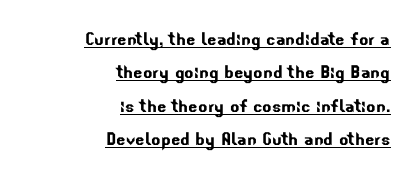
{"underline": "yes", "align": "right", "line_spacing": "normal", "line_spacing_ratio": 1.52, "letter_spacing": "normal", "letter_spacing_em": 0.0, "glyph_px": 22}
